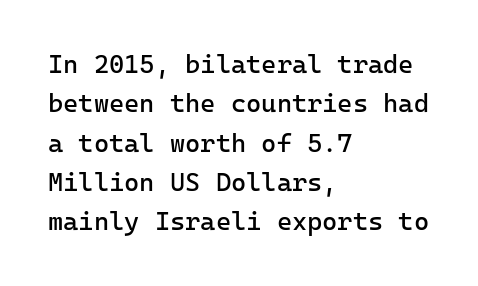
Q: Is the text bold? A: No.
Q: Is the text italic (slanted)? A: No, it is upright.
Q: Is the text underlined? A: No.
Q: How is the paragraph aligned? A: Left-aligned.
Q: Is the spacing between letters normal or unusually wide? A: Normal.
Q: Is the spacing between lines tight, normal or loose? A: Normal.
